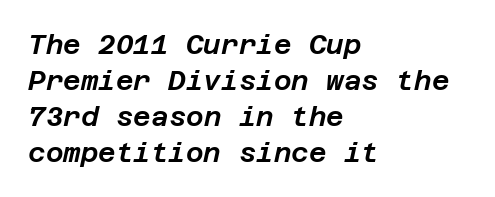
The image shows 27 px text type, italic (leaning right); set left-aligned, normal line spacing (1.33x), normal letter spacing, not underlined.
